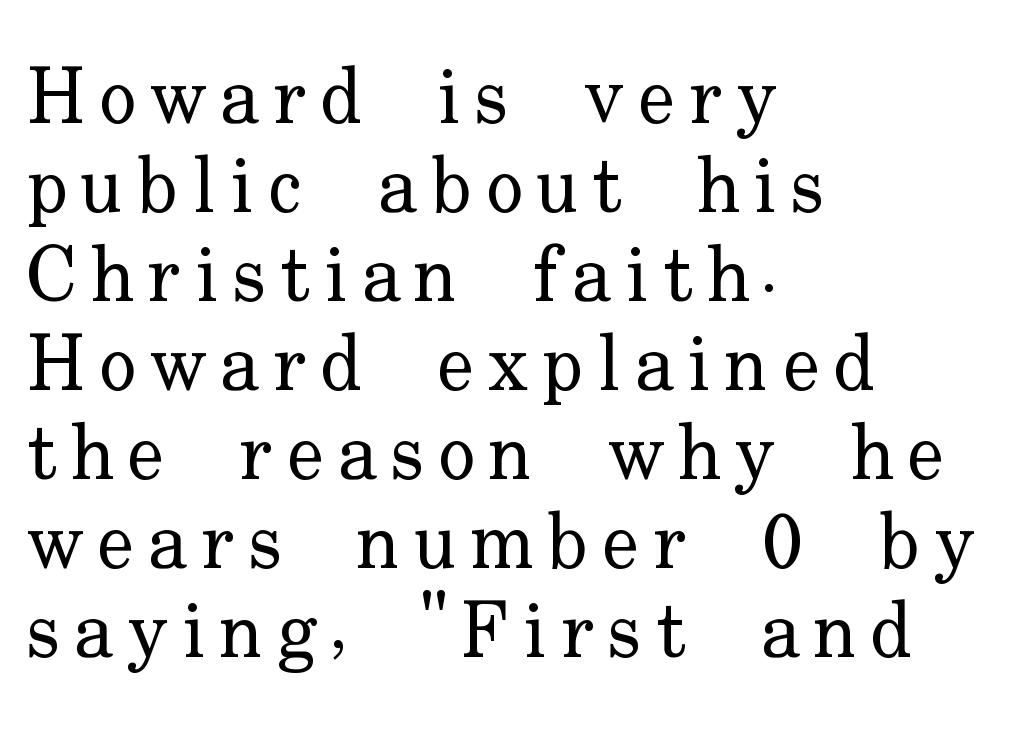
The image shows 78 px regular-weight serif type, upright; set left-aligned, tight line spacing (1.14x), not underlined; low stroke contrast and a small x-height.
